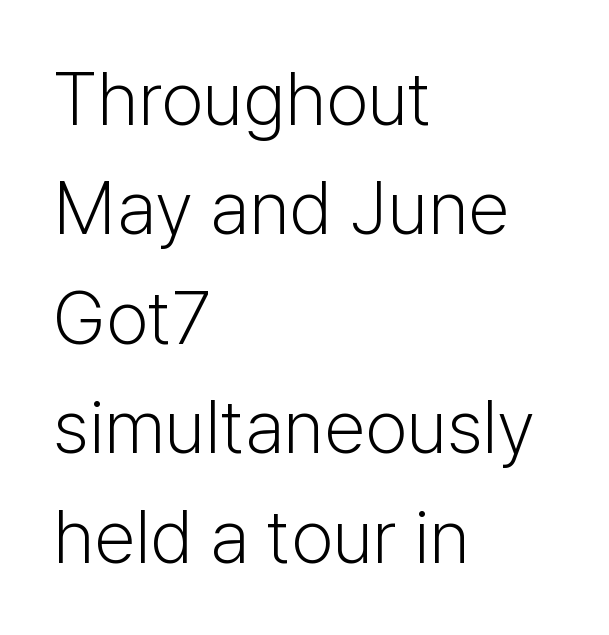
{"serif": "no", "italic": "no", "bold": "no", "weight": "light", "width": "normal", "stroke_contrast": "low", "x_height": "medium", "monospaced": "no", "underline": "no", "align": "left", "line_spacing": "normal", "line_spacing_ratio": 1.46, "letter_spacing": "normal", "letter_spacing_em": 0.0, "glyph_px": 75}
